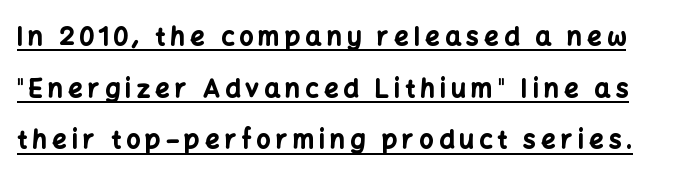
The image shows 25 px bold type, upright; set loose line spacing (2.07x), unusually wide letter spacing (+0.21 em), underlined.
